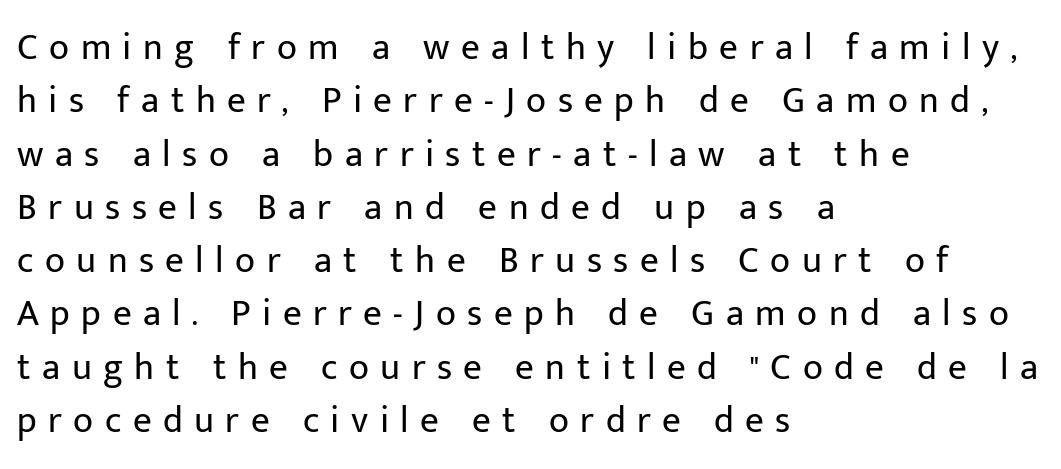
The image shows 37 px regular-weight sans-serif type, upright; set left-aligned, normal line spacing (1.44x), unusually wide letter spacing (+0.31 em), not underlined; low stroke contrast and a medium x-height.
